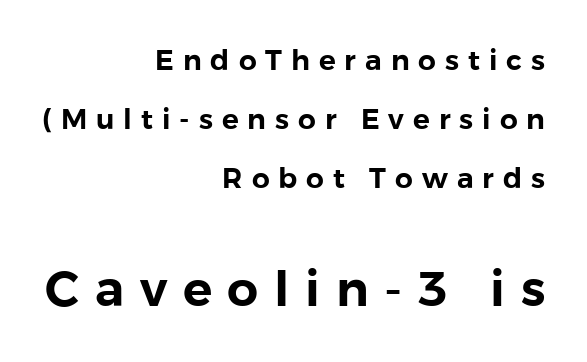
Q: Is the text italic (slanted)? A: No, it is upright.
Q: Is the typeface a serif or a sans-serif typeface? A: Sans-serif.
Q: Is the text underlined? A: No.
Q: How is the paragraph aligned? A: Right-aligned.
Q: Is the spacing between letters normal or unusually wide? A: Unusually wide.
Q: Is the spacing between lines tight, normal or loose? A: Loose.
Q: Which block of text is set in a larger size, the first (top) or the second (bottom)? A: The second (bottom) one.
Q: Width (condensed, normal, or wide)? A: Normal.
Q: x-height? A: Medium.
Q: Monospaced? A: No.
